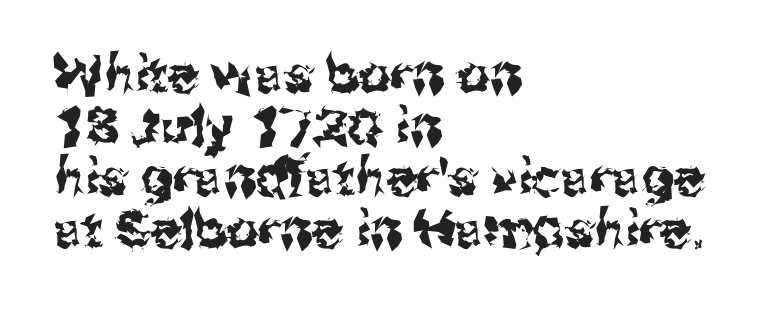
The image shows 51 px sans-serif type, upright; set left-aligned, tight line spacing (1.01x), normal letter spacing, not underlined; medium stroke contrast and a medium x-height.
